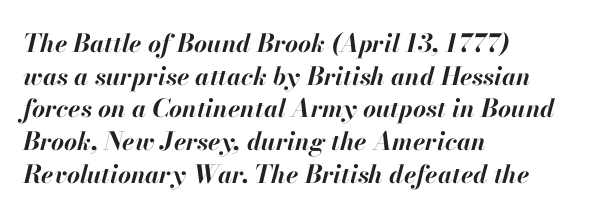
In CSS terms this would be text-align: left. Anything drawn beneath the words? Only blank space. Quick note: italic. Set as a true bold cut, around the 700 mark. A normal amount of white space separates one row of letters from the next.
